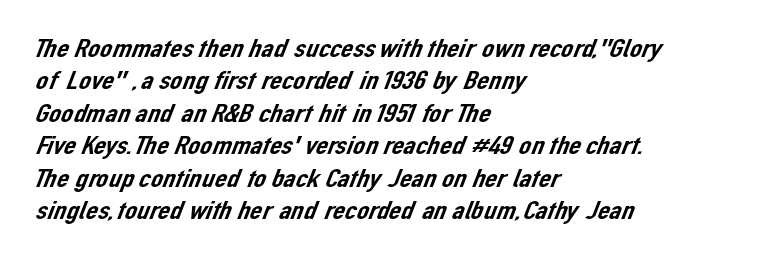
Line beginnings align vertically; line endings do not. Here the glyphs are tracked normally, forming tight word shapes. Check the space under the baseline: it is left empty.
